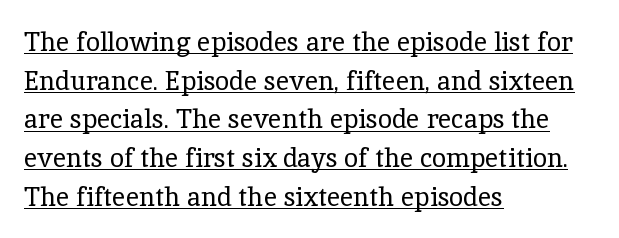
The image shows 26 px text type, upright; set left-aligned, normal line spacing (1.49x), normal letter spacing, underlined.
